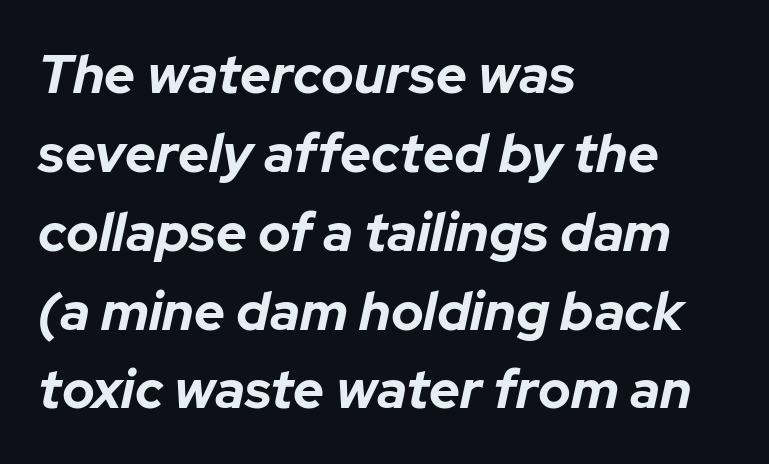
The image shows 54 px bold type, italic (leaning right); set left-aligned, normal line spacing (1.46x), normal letter spacing, not underlined; low stroke contrast and a medium x-height.
